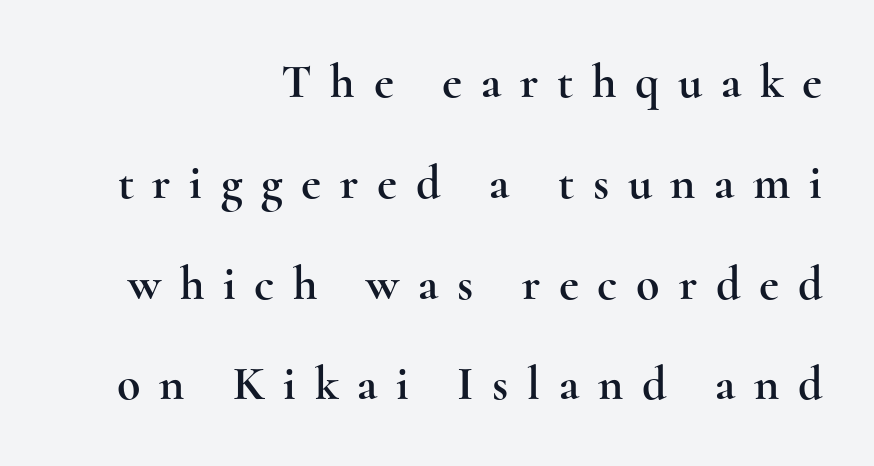
The image shows 48 px wide serif type, upright; set right-aligned, loose line spacing (2.1x), unusually wide letter spacing (+0.39 em), not underlined; a small x-height.
